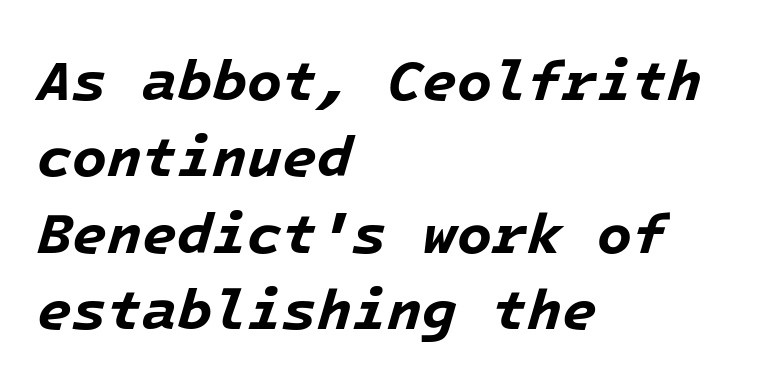
These lines sit exactly where default settings would place them. The gap between lines stays unmarked. Posture: slanted. Set as a true bold cut, around the 700 mark. The gaps between neighbouring characters are ordinary and unremarkable. If you drew a ruler down the left edge, every line would touch it.
